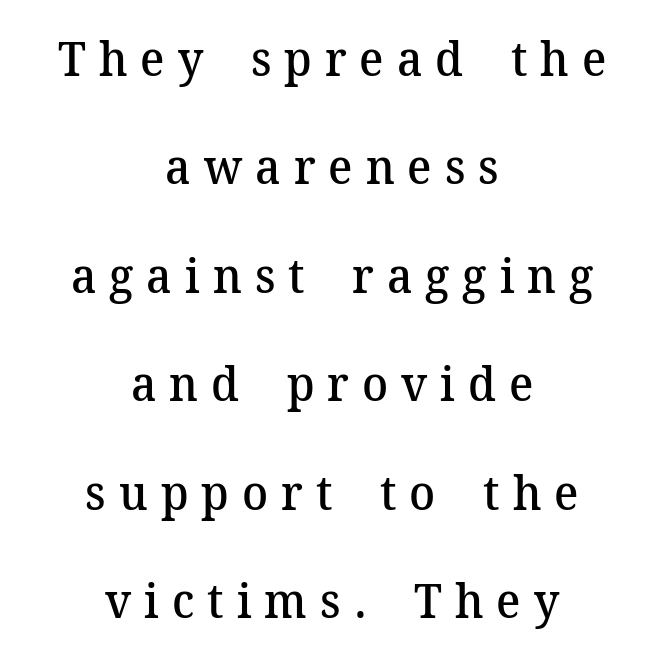
Q: Is the text bold? A: Semi-bold.
Q: Is the text italic (slanted)? A: No, it is upright.
Q: Is the typeface a serif or a sans-serif typeface? A: Serif.
Q: Is the text underlined? A: No.
Q: How is the paragraph aligned? A: Centered.
Q: Is the spacing between letters normal or unusually wide? A: Unusually wide.
Q: Is the spacing between lines tight, normal or loose? A: Loose.
Q: Width (condensed, normal, or wide)? A: Normal.
Q: Stroke contrast? A: Medium.
Q: x-height? A: Medium.
Q: Monospaced? A: No.
